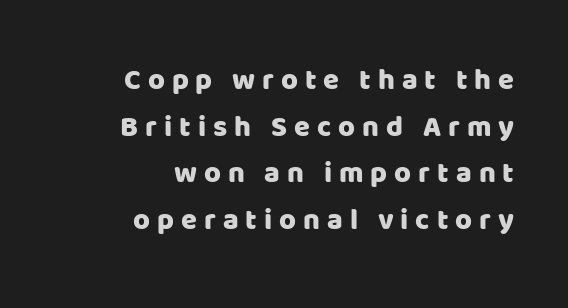
{"serif": "no", "italic": "no", "width": "normal", "stroke_contrast": "low", "x_height": "large", "monospaced": "no", "underline": "no", "align": "right", "line_spacing": "normal", "line_spacing_ratio": 1.61, "letter_spacing": "wide", "letter_spacing_em": 0.24, "glyph_px": 29}
